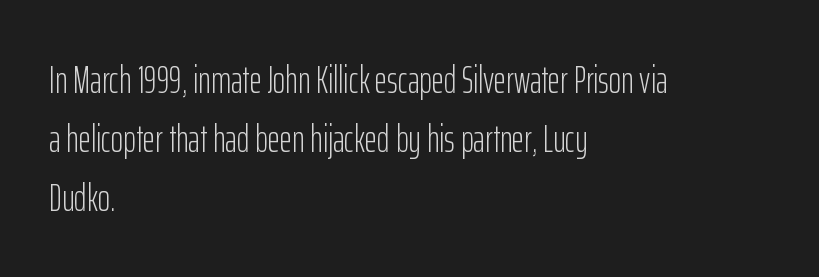
Students, note that the glyphs here touch the page at normal intervals. A typesetter would call this proportional, since set widths differ per character. When letters stand straight like this, we call the style roman or upright. Unmarked baselines from the first word to the last.
